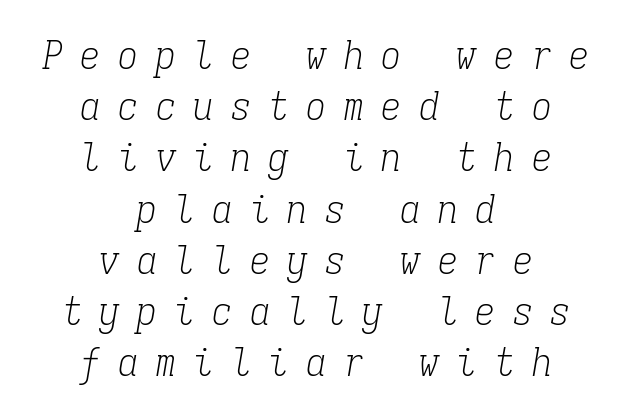
{"serif": "yes", "italic": "yes", "lean": "right", "slant_degrees": 9, "bold": "no", "weight": "light", "width": "condensed", "stroke_contrast": "low", "x_height": "medium", "monospaced": "yes", "underline": "no", "align": "center", "line_spacing": "normal", "line_spacing_ratio": 1.28, "letter_spacing": "wide", "letter_spacing_em": 0.44, "glyph_px": 40}
